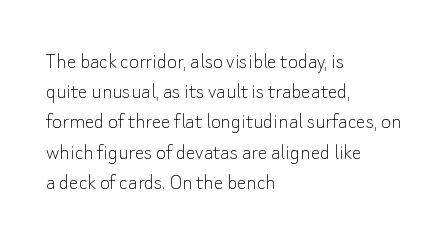
The image shows 24 px text type, upright; set left-aligned, normal line spacing (1.26x), normal letter spacing, not underlined.
